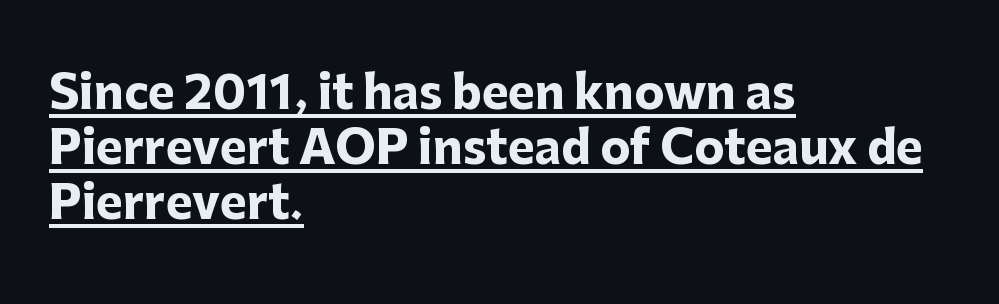
Each line of the rendering has a horizontal stroke beneath the glyphs. The specimen reads as upright at a glance. Chunky letters — that's bold for sure. The typeface chosen for these lines omits serifs.
